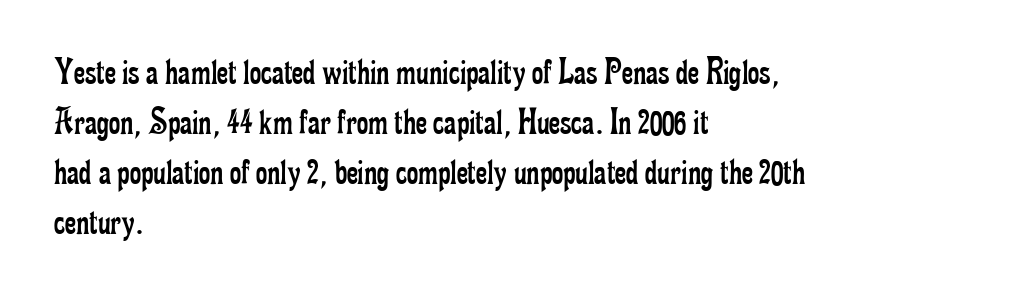
The image shows 39 px regular-weight, condensed serif type, upright; set left-aligned, normal line spacing (1.28x), normal letter spacing, not underlined; low stroke contrast and a small x-height.
